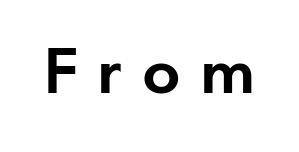
{"serif": "no", "italic": "no", "bold": "semi", "weight": "semibold", "width": "normal", "stroke_contrast": "low", "x_height": "small", "monospaced": "no", "underline": "no", "letter_spacing": "wide", "letter_spacing_em": 0.29, "glyph_px": 67}
